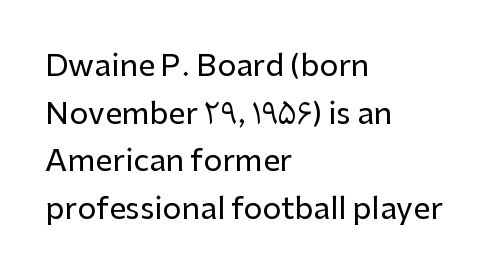
{"serif": "no", "italic": "no", "width": "normal", "stroke_contrast": "low", "x_height": "medium", "monospaced": "no", "underline": "no", "align": "left", "line_spacing": "normal", "line_spacing_ratio": 1.59, "letter_spacing": "normal", "letter_spacing_em": 0.0, "glyph_px": 30}
